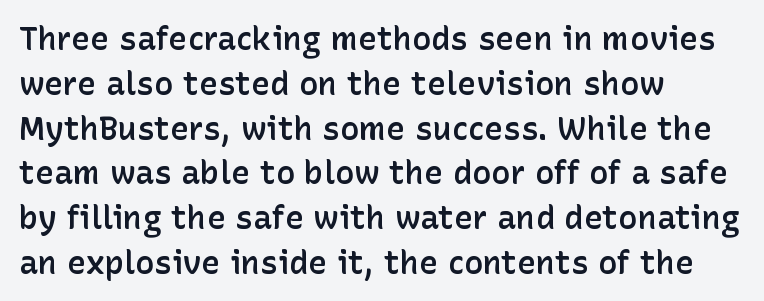
{"serif": "no", "italic": "no", "bold": "semi", "weight": "semibold", "width": "normal", "stroke_contrast": "low", "x_height": "medium", "monospaced": "no", "underline": "no", "align": "left", "line_spacing": "normal", "line_spacing_ratio": 1.4, "letter_spacing": "normal", "letter_spacing_em": 0.0, "glyph_px": 32}
